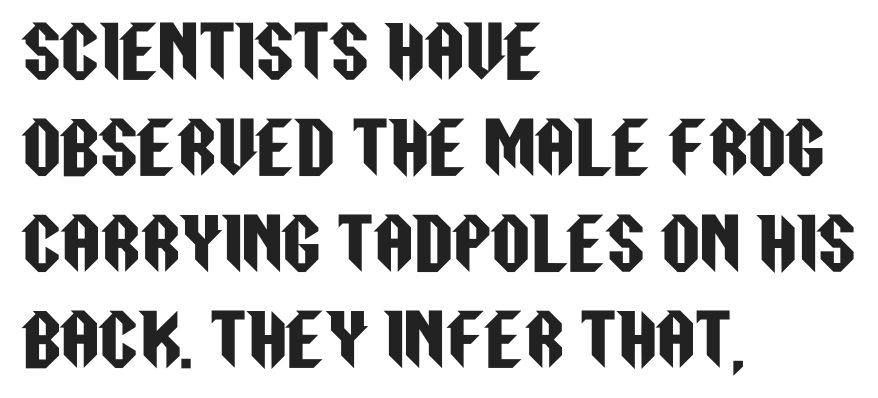
Q: Is the text italic (slanted)? A: No, it is upright.
Q: Is the typeface a serif or a sans-serif typeface? A: Sans-serif.
Q: Is the text underlined? A: No.
Q: How is the paragraph aligned? A: Left-aligned.
Q: Is the spacing between letters normal or unusually wide? A: Normal.
Q: Is the spacing between lines tight, normal or loose? A: Normal.
Q: Width (condensed, normal, or wide)? A: Condensed.
Q: Stroke contrast? A: Low.
Q: x-height? A: Large.
Q: Monospaced? A: No.
